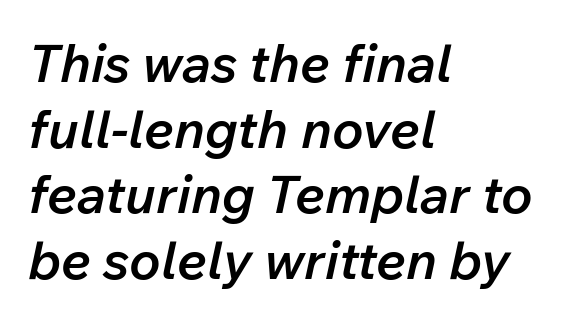
The image shows 53 px semibold type, italic (leaning right); set left-aligned, line spacing 1.24x, normal letter spacing, not underlined; low stroke contrast and a medium x-height.
